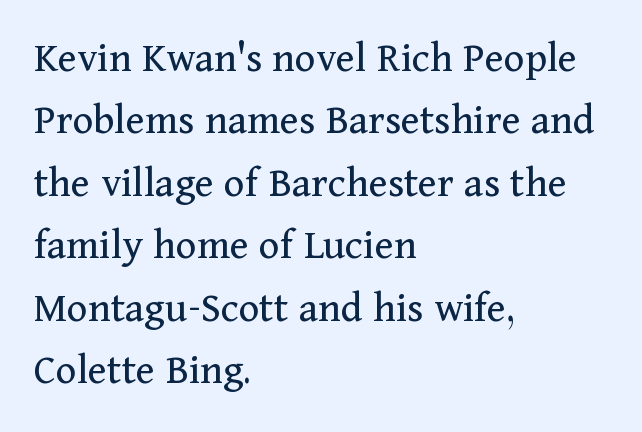
The image shows 44 px regular-weight serif type, upright; set left-aligned, normal line spacing (1.42x), normal letter spacing, not underlined; medium stroke contrast and a medium x-height.
